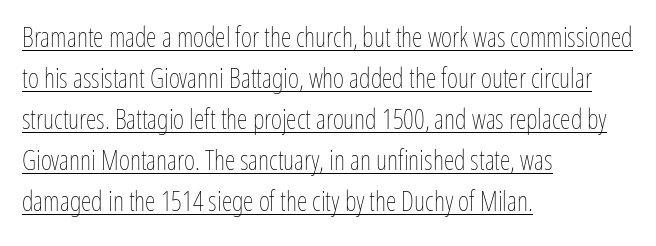
{"italic": "no", "bold": "no", "underline": "yes", "align": "left", "line_spacing": "normal", "line_spacing_ratio": 1.52, "letter_spacing": "normal", "letter_spacing_em": 0.0, "glyph_px": 27}
